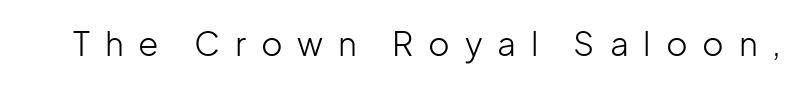
Q: Is the text bold? A: No.
Q: Is the text italic (slanted)? A: No, it is upright.
Q: Is the typeface a serif or a sans-serif typeface? A: Sans-serif.
Q: Is the text underlined? A: No.
Q: Is the spacing between letters normal or unusually wide? A: Unusually wide.
Q: Width (condensed, normal, or wide)? A: Normal.
Q: Stroke contrast? A: Low.
Q: x-height? A: Medium.
Q: Monospaced? A: No.
